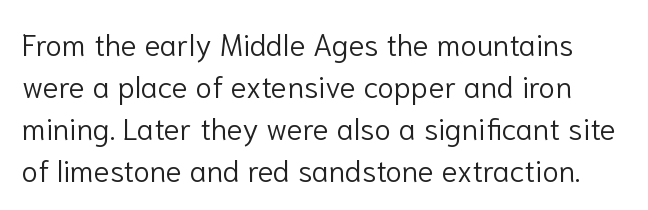
{"serif": "no", "italic": "no", "bold": "no", "weight": "light", "width": "normal", "stroke_contrast": "low", "x_height": "medium", "monospaced": "no", "underline": "no", "line_spacing": "normal", "line_spacing_ratio": 1.4, "letter_spacing": "normal", "letter_spacing_em": 0.0, "glyph_px": 30}
